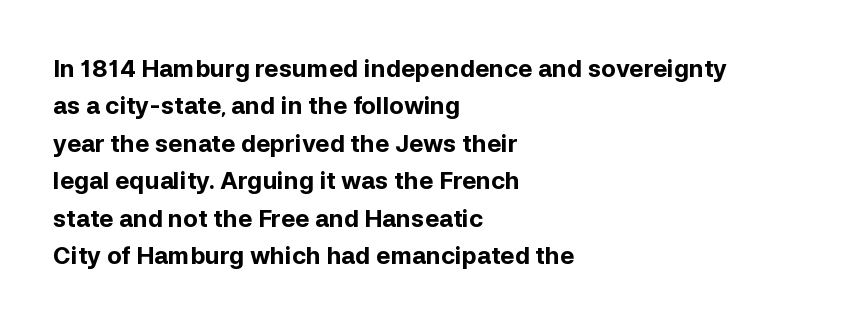
Q: Is the text bold? A: Yes.
Q: Is the text italic (slanted)? A: No, it is upright.
Q: Is the text underlined? A: No.
Q: How is the paragraph aligned? A: Left-aligned.
Q: Is the spacing between letters normal or unusually wide? A: Normal.
Q: Is the spacing between lines tight, normal or loose? A: Normal.
